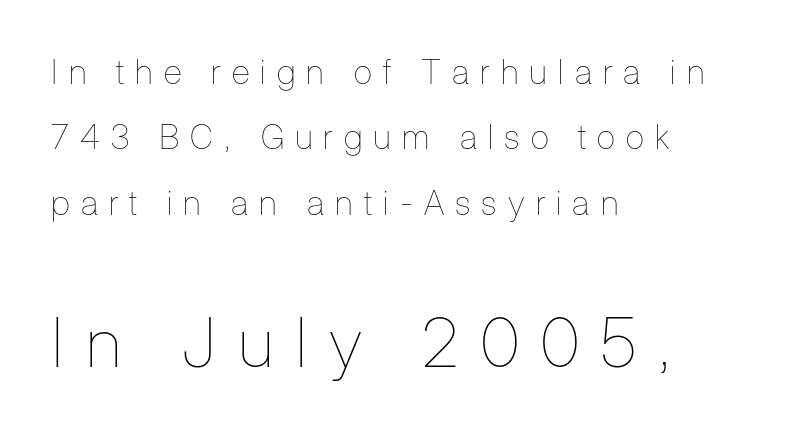
Q: Is the text bold? A: No.
Q: Is the text italic (slanted)? A: No, it is upright.
Q: Is the text underlined? A: No.
Q: How is the paragraph aligned? A: Left-aligned.
Q: Is the spacing between letters normal or unusually wide? A: Unusually wide.
Q: Is the spacing between lines tight, normal or loose? A: Loose.
Q: Which block of text is set in a larger size, the first (top) or the second (bottom)? A: The second (bottom) one.
Q: Width (condensed, normal, or wide)? A: Condensed.
Q: Stroke contrast? A: Low.
Q: x-height? A: Medium.
Q: Monospaced? A: No.
